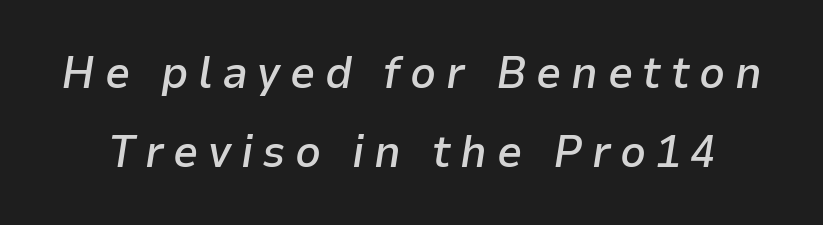
These lines are rendered in a variable-pitch font. Glance below the letters and you will spot only blank space. Summary of weight: moderately heavy, a semibold. Honestly, the letter spacing is so wide it's the main thing you notice. The face used here has a pronounced slope to its letters.
